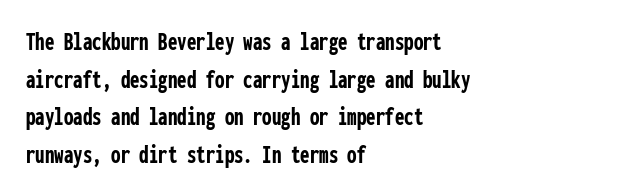
{"italic": "no", "bold": "yes", "underline": "no", "align": "left", "line_spacing": "normal", "line_spacing_ratio": 1.39, "letter_spacing": "normal", "letter_spacing_em": 0.0, "glyph_px": 27}
